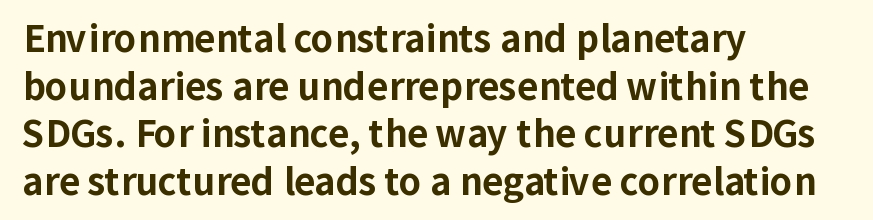
The image shows 36 px bold sans-serif type, upright; set left-aligned, normal line spacing (1.32x), normal letter spacing, not underlined; low stroke contrast and a medium x-height.
